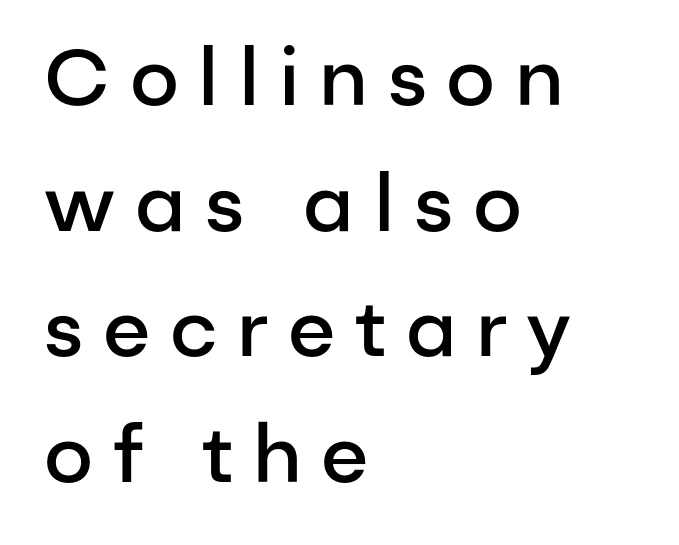
Q: Is the text bold? A: Semi-bold.
Q: Is the text italic (slanted)? A: No, it is upright.
Q: Is the typeface a serif or a sans-serif typeface? A: Sans-serif.
Q: Is the text underlined? A: No.
Q: How is the paragraph aligned? A: Left-aligned.
Q: Is the spacing between letters normal or unusually wide? A: Unusually wide.
Q: Is the spacing between lines tight, normal or loose? A: Normal.
Q: Width (condensed, normal, or wide)? A: Normal.
Q: Stroke contrast? A: Low.
Q: x-height? A: Medium.
Q: Monospaced? A: No.
